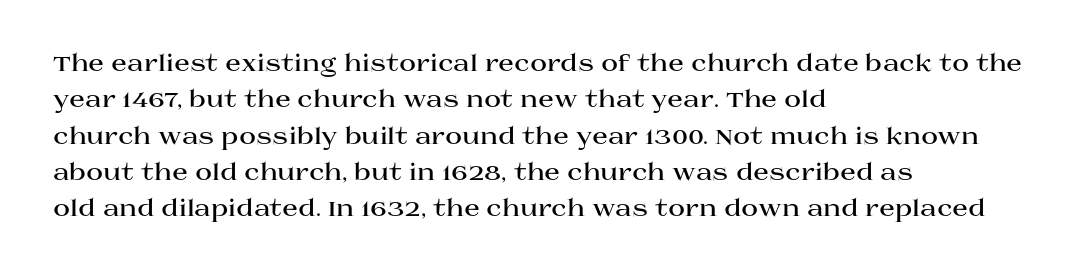
Q: Is the text bold? A: Yes.
Q: Is the text italic (slanted)? A: No, it is upright.
Q: Is the text underlined? A: No.
Q: How is the paragraph aligned? A: Left-aligned.
Q: Is the spacing between letters normal or unusually wide? A: Normal.
Q: Is the spacing between lines tight, normal or loose? A: Normal.
